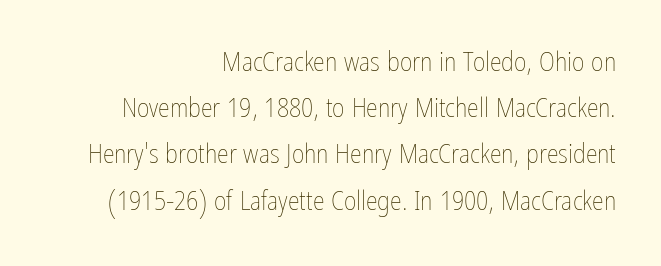
{"italic": "no", "bold": "no", "underline": "no", "align": "right", "line_spacing_ratio": 1.71, "letter_spacing": "normal", "letter_spacing_em": 0.0, "glyph_px": 27}
